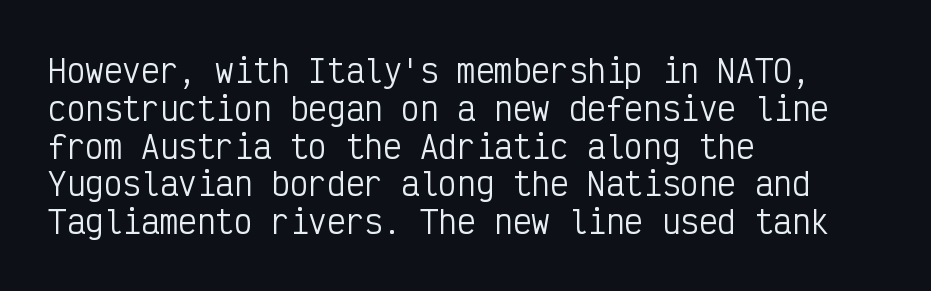
The image shows 31 px regular-weight, condensed sans-serif type, upright, monospaced; set left-aligned, line spacing 1.22x, normal letter spacing, not underlined; low stroke contrast and a medium x-height.
